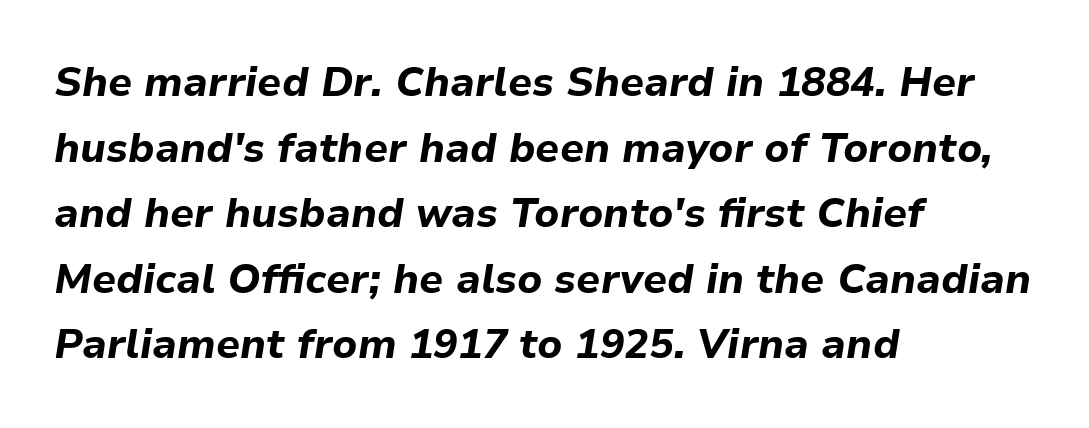
{"italic": "yes", "lean": "right", "slant_degrees": 9, "bold": "yes", "weight": "bold", "width": "normal", "stroke_contrast": "low", "x_height": "medium", "monospaced": "no", "underline": "no", "align": "left", "line_spacing": "normal", "line_spacing_ratio": 1.6, "letter_spacing": "normal", "letter_spacing_em": 0.0, "glyph_px": 41}
